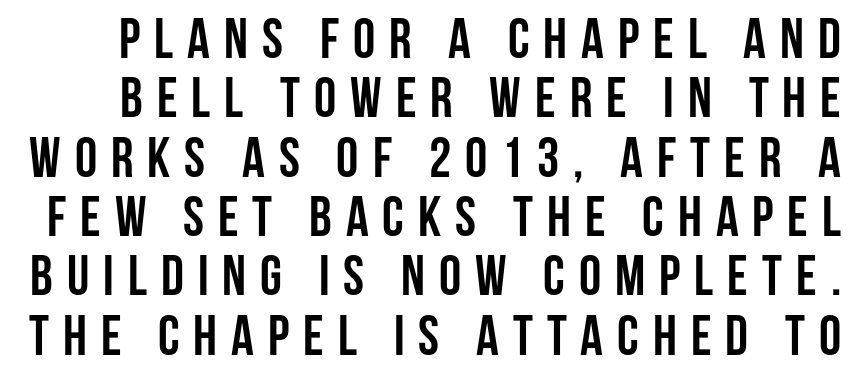
Q: Is the text bold? A: Yes.
Q: Is the text italic (slanted)? A: No, it is upright.
Q: Is the typeface a serif or a sans-serif typeface? A: Sans-serif.
Q: Is the text underlined? A: No.
Q: Is the spacing between letters normal or unusually wide? A: Unusually wide.
Q: Is the spacing between lines tight, normal or loose? A: Tight.
Q: Width (condensed, normal, or wide)? A: Condensed.
Q: Stroke contrast? A: Low.
Q: x-height? A: Large.
Q: Monospaced? A: No.
